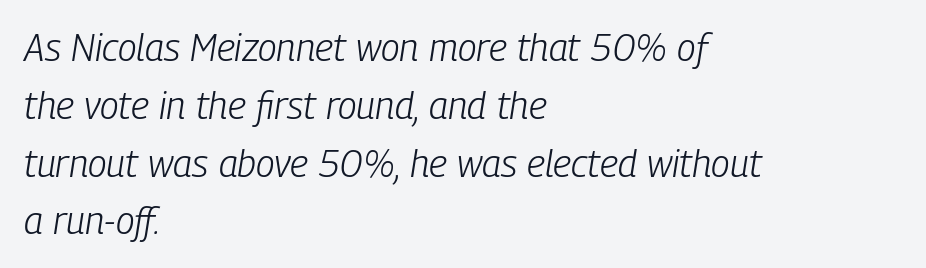
The image shows 38 px light, condensed type, italic (leaning right); set left-aligned, normal line spacing (1.52x), normal letter spacing, not underlined; low stroke contrast and a medium x-height.
